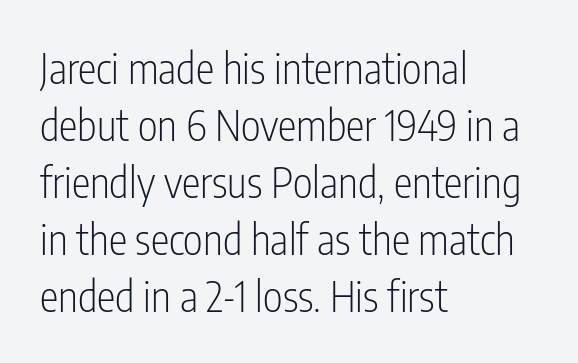
{"serif": "no", "italic": "no", "bold": "no", "weight": "light", "width": "condensed", "stroke_contrast": "low", "x_height": "medium", "monospaced": "no", "underline": "no", "align": "left", "line_spacing": "normal", "line_spacing_ratio": 1.36, "letter_spacing": "normal", "letter_spacing_em": 0.0, "glyph_px": 42}
